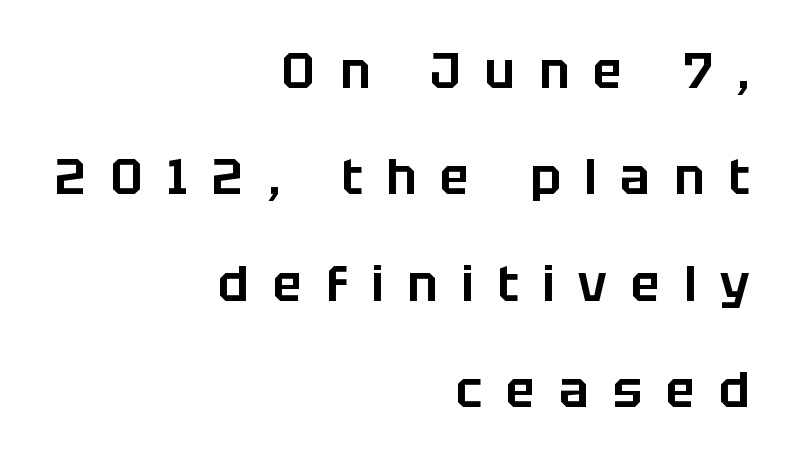
How would I describe the line gaps? Wide and relaxed. You could only call the tracking loose — the letters float apart. The type family on display is of the sans-serif kind. In CSS terms this would be text-align: right.
